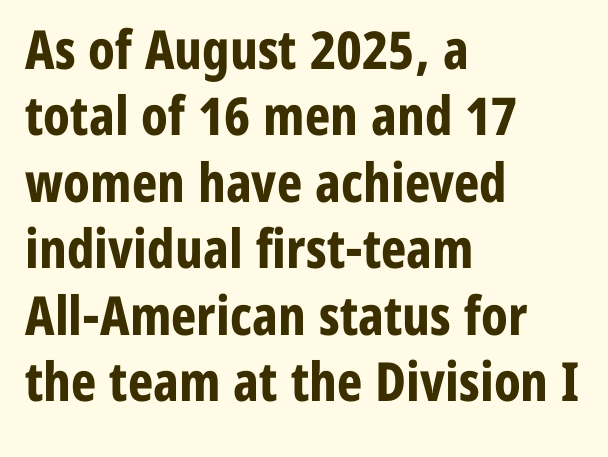
Q: Is the text bold? A: Yes.
Q: Is the text italic (slanted)? A: No, it is upright.
Q: Is the typeface a serif or a sans-serif typeface? A: Sans-serif.
Q: Is the text underlined? A: No.
Q: How is the paragraph aligned? A: Left-aligned.
Q: Is the spacing between letters normal or unusually wide? A: Normal.
Q: Width (condensed, normal, or wide)? A: Condensed.
Q: Stroke contrast? A: Low.
Q: x-height? A: Medium.
Q: Monospaced? A: No.
